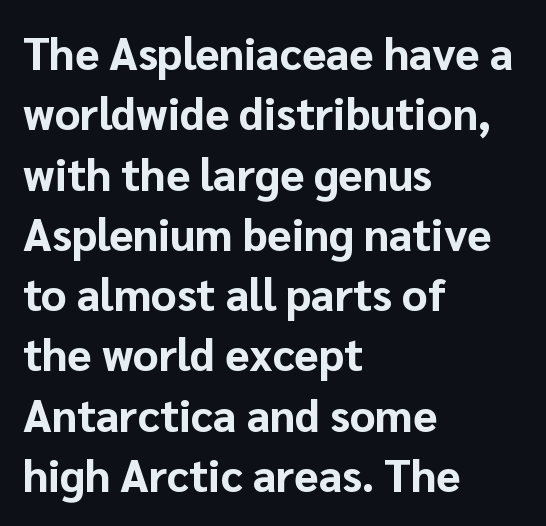
Q: Is the text bold? A: Yes.
Q: Is the text italic (slanted)? A: No, it is upright.
Q: Is the typeface a serif or a sans-serif typeface? A: Sans-serif.
Q: Is the text underlined? A: No.
Q: How is the paragraph aligned? A: Left-aligned.
Q: Is the spacing between letters normal or unusually wide? A: Normal.
Q: Is the spacing between lines tight, normal or loose? A: Normal.
Q: Width (condensed, normal, or wide)? A: Normal.
Q: Stroke contrast? A: Low.
Q: x-height? A: Medium.
Q: Monospaced? A: No.
